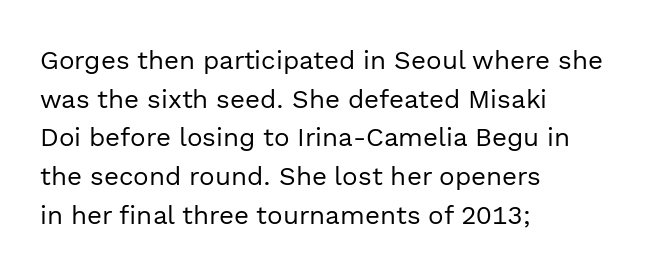
Posture: vertical. The weight tops out at a normal text grade. Words appear dense and cohesive because spacing is normal. If you drew a ruler down the left edge, every line would touch it. Line spacing here is normal. Underline: absent.
